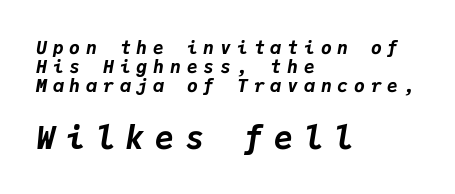
A typesetter would call this monospace, since all characters share one set width. This sample is left-justified, so line endings fall wherever the words run out. Quick note: italic. The face used here has the dense, thick strokes of a bold. You could barely slide anything between these rows.
